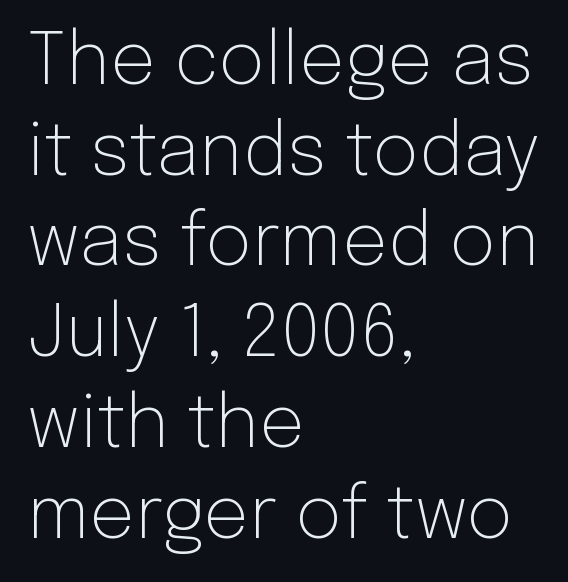
{"serif": "no", "italic": "no", "bold": "no", "weight": "light", "width": "normal", "stroke_contrast": "low", "x_height": "medium", "monospaced": "no", "underline": "no", "align": "left", "line_spacing": "normal", "line_spacing_ratio": 1.26, "letter_spacing": "normal", "letter_spacing_em": 0.0, "glyph_px": 72}
